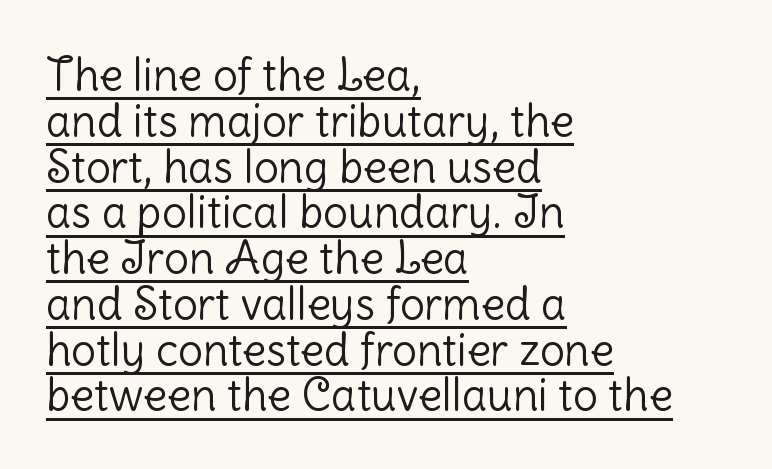
Tracking value appears to be zero — textbook default spacing. Teacher's note: observe the even left margin — that is flush-left alignment. Counters stay open thanks to moderate or lighter strokes. Proportional: the letters do not fall into vertical columns. Posture: upright roman. The vertical gap from one line to the next is small.
